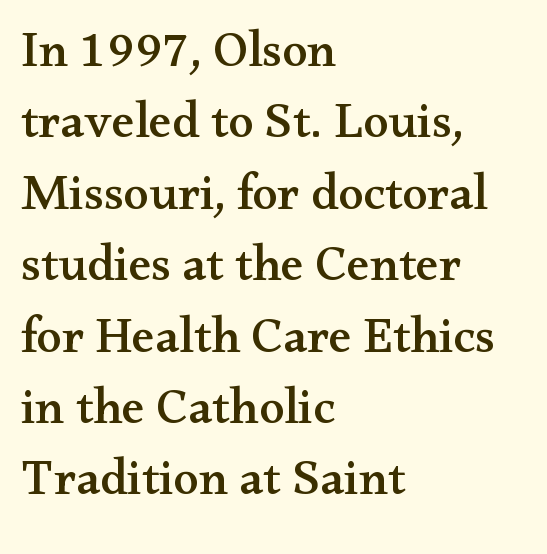
Q: Is the text italic (slanted)? A: No, it is upright.
Q: Is the typeface a serif or a sans-serif typeface? A: Serif.
Q: Is the text underlined? A: No.
Q: How is the paragraph aligned? A: Left-aligned.
Q: Is the spacing between letters normal or unusually wide? A: Normal.
Q: Is the spacing between lines tight, normal or loose? A: Normal.
Q: Width (condensed, normal, or wide)? A: Wide.
Q: Stroke contrast? A: Medium.
Q: x-height? A: Small.
Q: Monospaced? A: No.
